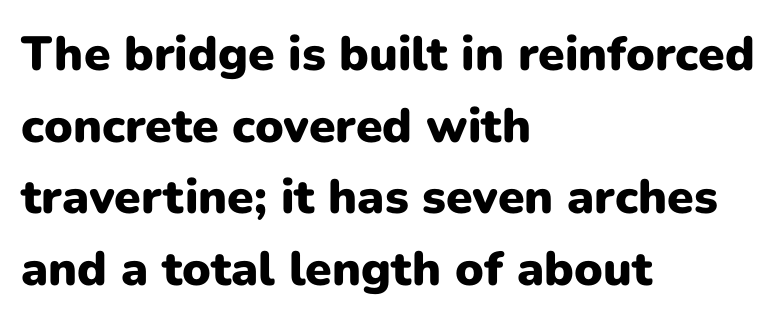
A clean baseline with only descenders dipping below it. Look at the stroke-to-counter ratio: heavy, a bold. The paragraph shown leans on its left margin. The text was rendered using a sans face with plain stroke endings.
